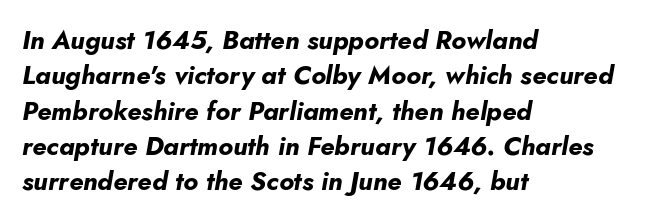
Q: Is the text bold? A: Yes.
Q: Is the text italic (slanted)? A: Yes, it leans right by about 10 degrees.
Q: Is the text underlined? A: No.
Q: How is the paragraph aligned? A: Left-aligned.
Q: Is the spacing between letters normal or unusually wide? A: Normal.
Q: Is the spacing between lines tight, normal or loose? A: Normal.
